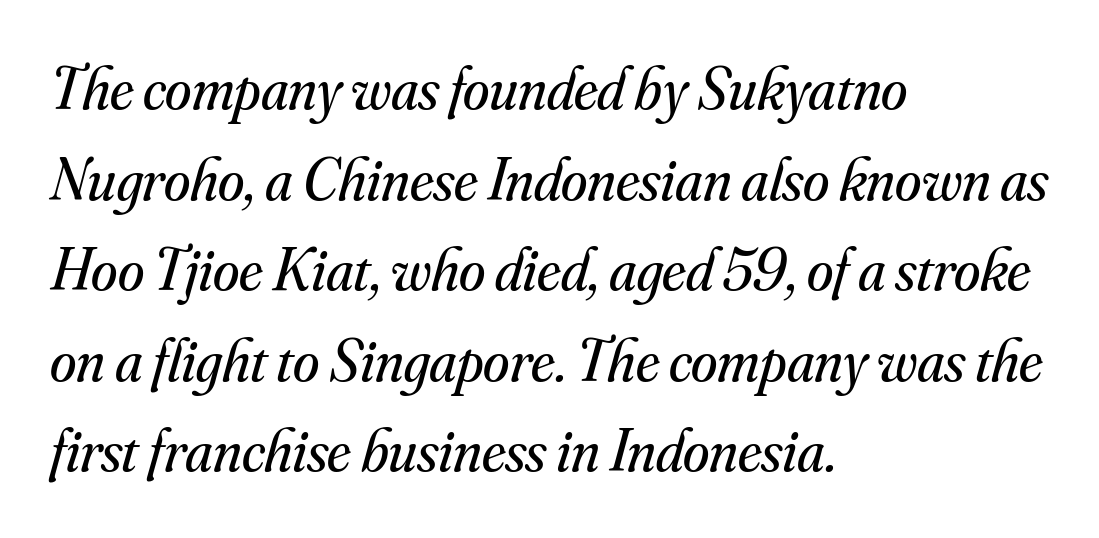
A typesetter would label this face a serif. Tall strokes in this sample are angled rather than plumb. Has an underline been added? It has not. Teacher's note: observe the even left margin — that is flush-left alignment. How would I describe the line gaps? Plain and ordinary.
